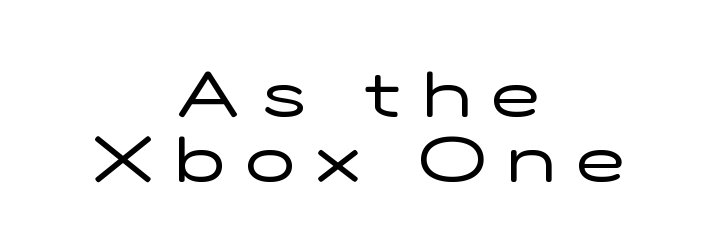
{"serif": "no", "italic": "no", "bold": "no", "weight": "regular", "width": "wide", "stroke_contrast": "low", "x_height": "medium", "monospaced": "no", "underline": "no", "align": "center", "line_spacing": "tight", "line_spacing_ratio": 1.01, "letter_spacing": "wide", "letter_spacing_em": 0.34, "glyph_px": 64}
